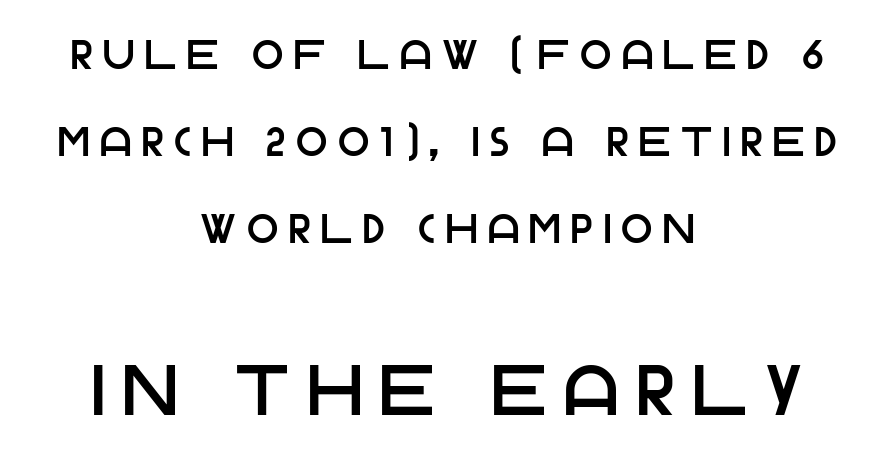
Leading is clearly above the norm, producing a sparse column. The text block is weighted toward neither margin, spreading evenly from the middle. Size contrast runs from small at the top to large at the bottom. The type family on display is of the sans-serif kind. Each word looks stretched out because of the extra space between its letters. The face used here is proportionally spaced, like ordinary book or web type.
